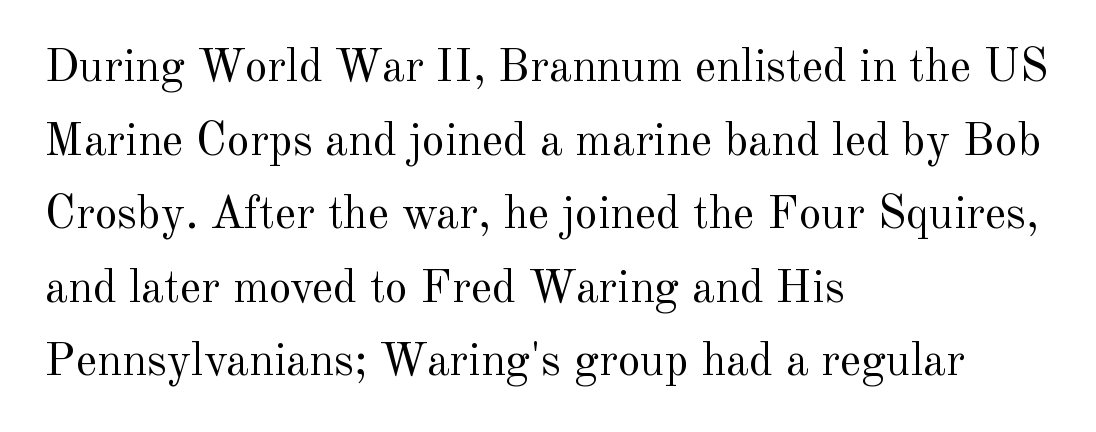
The image shows 46 px regular-weight serif type, upright; set left-aligned, normal line spacing (1.6x), normal letter spacing, not underlined; a small x-height.
